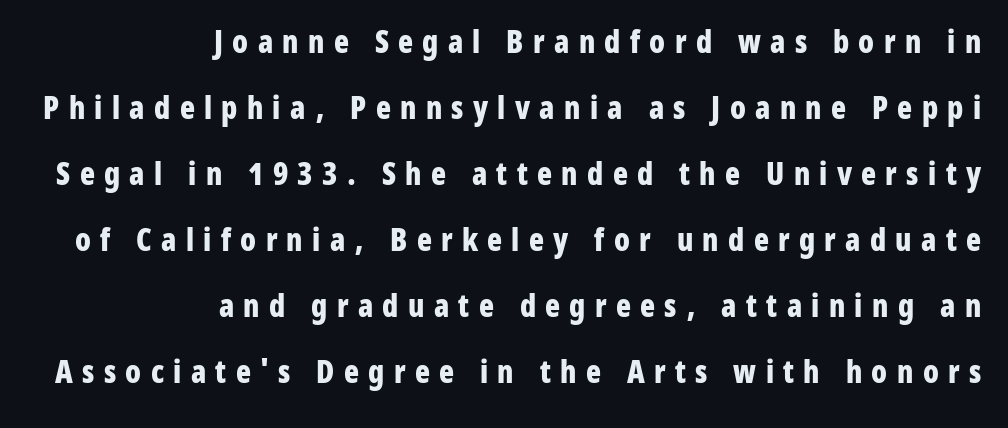
The image shows 31 px bold, condensed sans-serif type, upright; set right-aligned, loose line spacing (2.13x), unusually wide letter spacing (+0.3 em), not underlined; low stroke contrast and a medium x-height.
